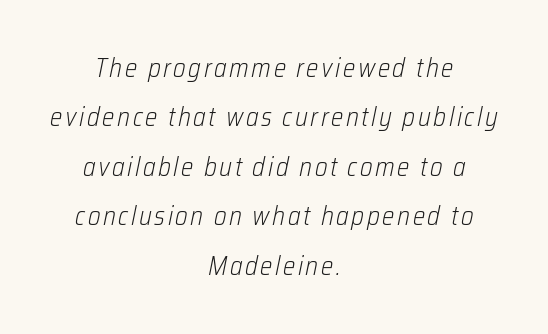
Q: Is the text bold? A: No.
Q: Is the text italic (slanted)? A: Yes, it leans right by about 12 degrees.
Q: Is the text underlined? A: No.
Q: How is the paragraph aligned? A: Centered.
Q: Is the spacing between lines tight, normal or loose? A: Loose.
